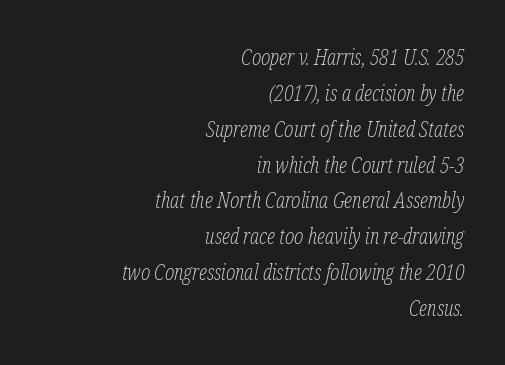
{"italic": "yes", "lean": "right", "slant_degrees": 12, "bold": "no", "underline": "no", "align": "right", "line_spacing": "normal", "line_spacing_ratio": 1.63, "letter_spacing": "normal", "letter_spacing_em": 0.0, "glyph_px": 22}
